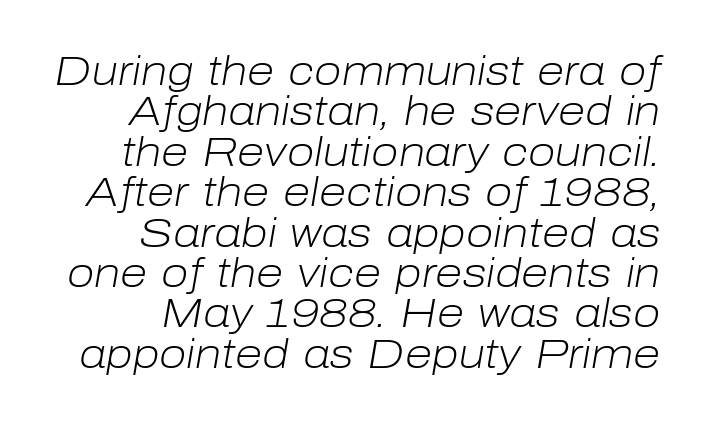
{"italic": "yes", "lean": "right", "slant_degrees": 10, "bold": "no", "weight": "light", "width": "normal", "stroke_contrast": "low", "x_height": "medium", "monospaced": "no", "underline": "no", "line_spacing": "tight", "line_spacing_ratio": 1.01, "letter_spacing": "normal", "letter_spacing_em": 0.0, "glyph_px": 40}
